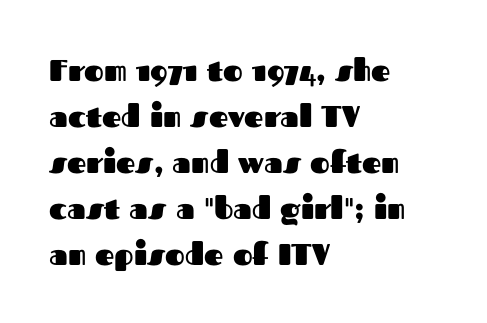
{"serif": "no", "italic": "no", "bold": "yes", "weight": "heavy", "width": "normal", "stroke_contrast": "medium", "x_height": "medium", "monospaced": "no", "underline": "no", "align": "left", "line_spacing": "normal", "line_spacing_ratio": 1.53, "letter_spacing": "normal", "letter_spacing_em": 0.0, "glyph_px": 30}
